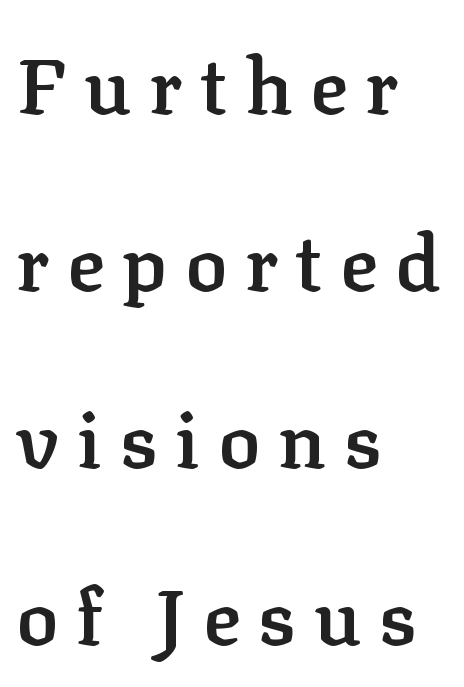
{"serif": "yes", "italic": "no", "bold": "semi", "weight": "semibold", "width": "normal", "stroke_contrast": "low", "x_height": "medium", "monospaced": "no", "underline": "no", "align": "left", "line_spacing": "loose", "line_spacing_ratio": 2.27, "letter_spacing": "wide", "letter_spacing_em": 0.23, "glyph_px": 78}
